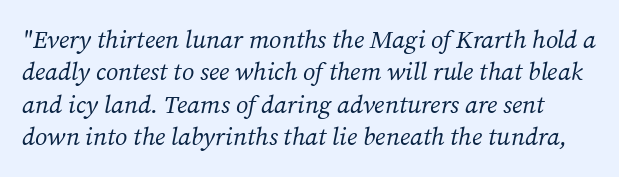
Q: Is the text bold? A: No.
Q: Is the text italic (slanted)? A: Yes, it leans right by about 12 degrees.
Q: Is the text underlined? A: No.
Q: Is the spacing between letters normal or unusually wide? A: Normal.
Q: Is the spacing between lines tight, normal or loose? A: Normal.
